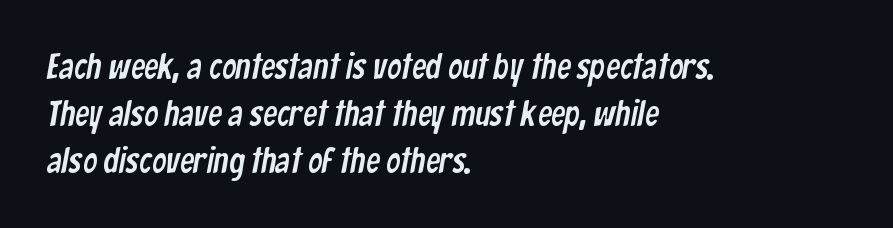
Q: Is the typeface a serif or a sans-serif typeface? A: Sans-serif.
Q: Is the text underlined? A: No.
Q: How is the paragraph aligned? A: Left-aligned.
Q: Is the spacing between letters normal or unusually wide? A: Normal.
Q: Is the spacing between lines tight, normal or loose? A: Normal.
Q: Width (condensed, normal, or wide)? A: Condensed.
Q: Stroke contrast? A: Low.
Q: x-height? A: Medium.
Q: Monospaced? A: No.
